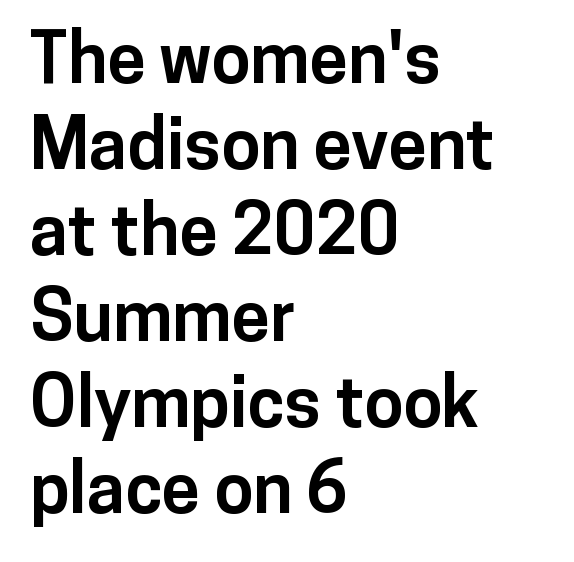
The image shows 70 px bold sans-serif type, upright; set left-aligned, line spacing 1.23x, normal letter spacing, not underlined; low stroke contrast and a medium x-height.
